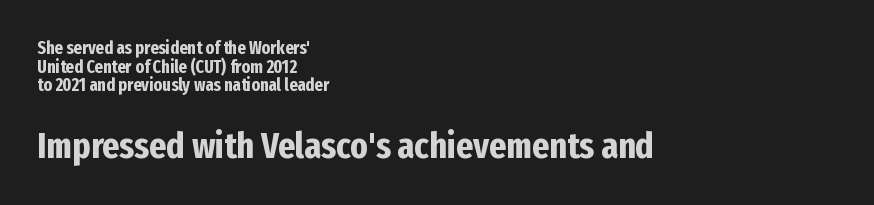
Q: Is the text bold? A: Yes.
Q: Is the text italic (slanted)? A: No, it is upright.
Q: Is the typeface a serif or a sans-serif typeface? A: Sans-serif.
Q: Is the text underlined? A: No.
Q: How is the paragraph aligned? A: Left-aligned.
Q: Is the spacing between letters normal or unusually wide? A: Normal.
Q: Is the spacing between lines tight, normal or loose? A: Tight.
Q: Which block of text is set in a larger size, the first (top) or the second (bottom)? A: The second (bottom) one.
Q: Width (condensed, normal, or wide)? A: Condensed.
Q: Stroke contrast? A: Low.
Q: x-height? A: Medium.
Q: Monospaced? A: No.
